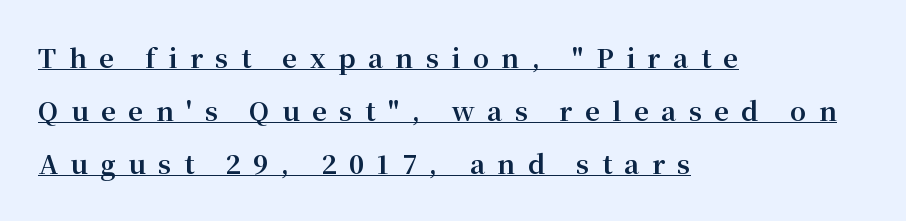
The image shows 26 px bold type, upright; set left-aligned, loose line spacing (2.04x), unusually wide letter spacing (+0.48 em), underlined.
